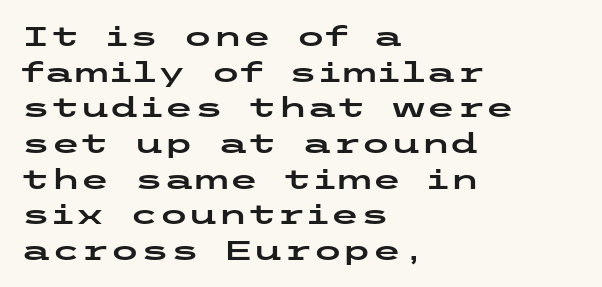
Line spacing here is normal. In terms of posture, this sample is upright. A bare baseline throughout the passage. Does the copy run flush right? No — it runs flush left. You could call the tracking neutral — neither tight nor loose.
